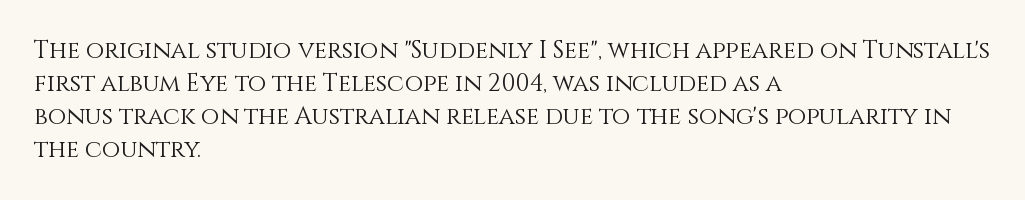
Q: Is the text bold? A: No.
Q: Is the text italic (slanted)? A: No, it is upright.
Q: Is the text underlined? A: No.
Q: How is the paragraph aligned? A: Left-aligned.
Q: Is the spacing between letters normal or unusually wide? A: Normal.
Q: Is the spacing between lines tight, normal or loose? A: Normal.
